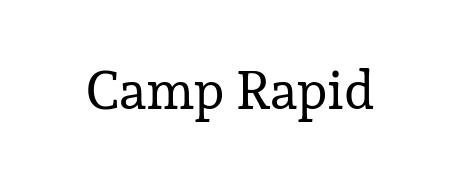
{"serif": "yes", "italic": "no", "bold": "no", "weight": "regular", "width": "normal", "stroke_contrast": "low", "x_height": "medium", "monospaced": "no", "underline": "no", "letter_spacing": "normal", "letter_spacing_em": 0.0, "glyph_px": 54}
